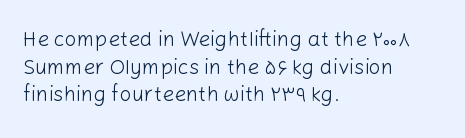
Q: Is the text bold? A: No.
Q: Is the text italic (slanted)? A: No, it is upright.
Q: Is the text underlined? A: No.
Q: How is the paragraph aligned? A: Left-aligned.
Q: Is the spacing between letters normal or unusually wide? A: Normal.
Q: Is the spacing between lines tight, normal or loose? A: Normal.
